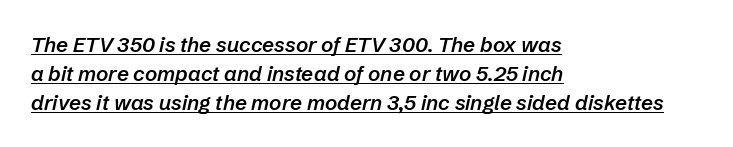
The image shows 21 px text type, italic (leaning right); set left-aligned, normal line spacing (1.38x), normal letter spacing, underlined.
